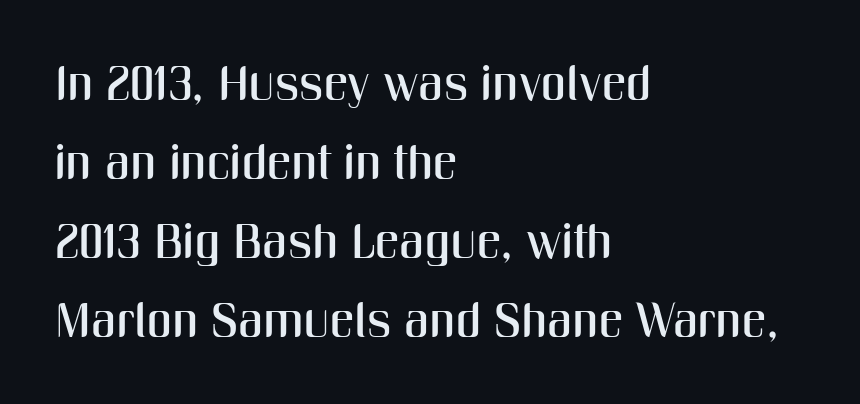
Q: Is the text italic (slanted)? A: No, it is upright.
Q: Is the typeface a serif or a sans-serif typeface? A: Sans-serif.
Q: Is the text underlined? A: No.
Q: How is the paragraph aligned? A: Left-aligned.
Q: Is the spacing between letters normal or unusually wide? A: Normal.
Q: Is the spacing between lines tight, normal or loose? A: Normal.
Q: Width (condensed, normal, or wide)? A: Condensed.
Q: Stroke contrast? A: Medium.
Q: x-height? A: Medium.
Q: Monospaced? A: No.
